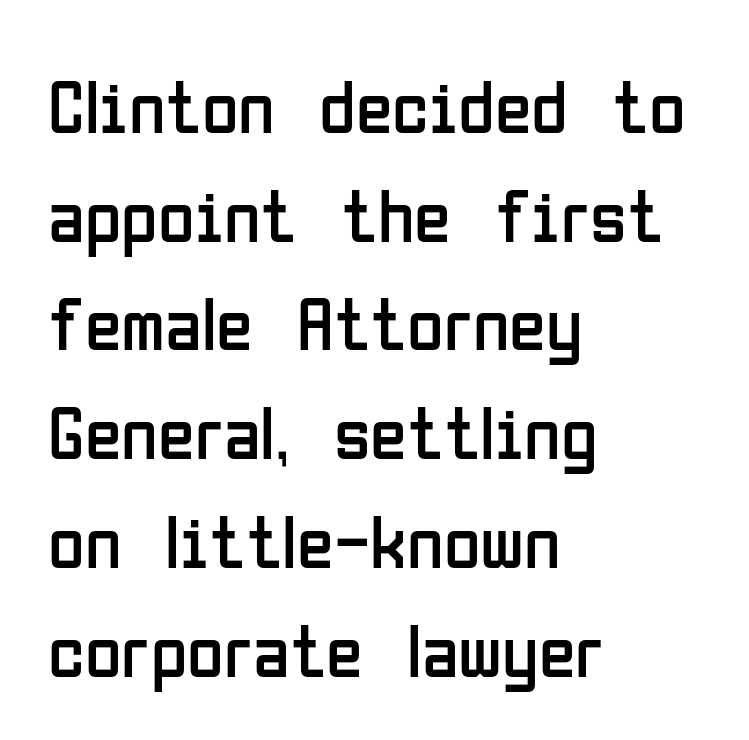
Q: Is the text bold? A: No.
Q: Is the text italic (slanted)? A: No, it is upright.
Q: Is the typeface a serif or a sans-serif typeface? A: Sans-serif.
Q: Is the text underlined? A: No.
Q: How is the paragraph aligned? A: Left-aligned.
Q: Is the spacing between letters normal or unusually wide? A: Normal.
Q: Is the spacing between lines tight, normal or loose? A: Normal.
Q: Width (condensed, normal, or wide)? A: Condensed.
Q: Stroke contrast? A: Low.
Q: x-height? A: Medium.
Q: Monospaced? A: No.
